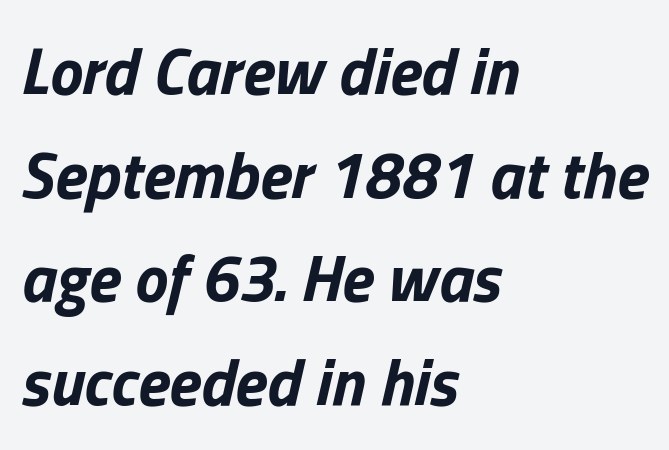
The tracking reads as untouched default to a designer's eye. Clear beneath every line of the passage. Spacing verdict: proportional, widths tailored to each character. Does the copy run flush right? No — it runs flush left. Successive baselines arrive at the customary interval.
